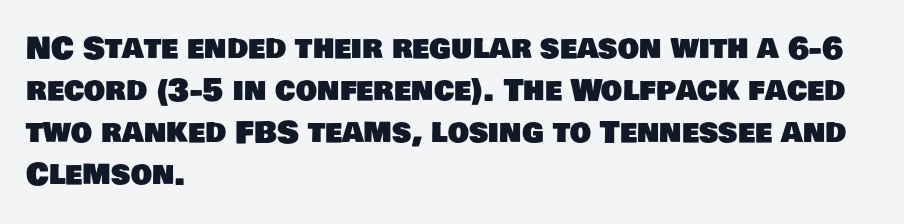
{"serif": "no", "width": "normal", "stroke_contrast": "low", "x_height": "large", "monospaced": "no", "underline": "no", "align": "left", "line_spacing": "normal", "line_spacing_ratio": 1.4, "letter_spacing": "normal", "letter_spacing_em": 0.0, "glyph_px": 30}
